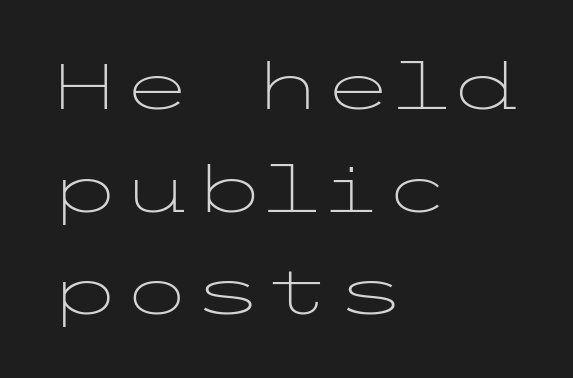
{"serif": "no", "italic": "no", "bold": "no", "weight": "light", "width": "wide", "stroke_contrast": "low", "x_height": "medium", "underline": "no", "align": "left", "line_spacing": "normal", "line_spacing_ratio": 1.58, "letter_spacing": "normal", "letter_spacing_em": 0.0, "glyph_px": 65}
